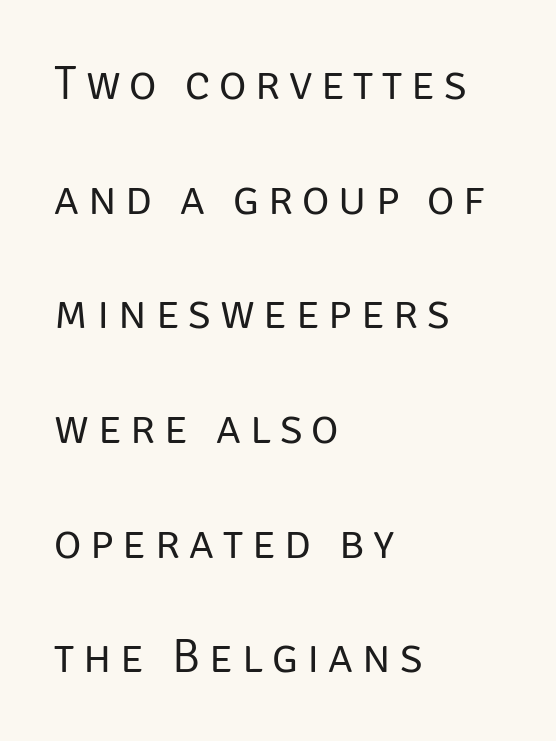
The face used here is proportionally spaced, like ordinary book or web type. The zone under the glyphs is completely vacant. No heavy texture on the line: the type isn't bold. You can tell from the bare stems that sans-serif type was used. These lines stand farther apart than default settings would place them. The passage is arranged the way most books set body copy — flush left.
